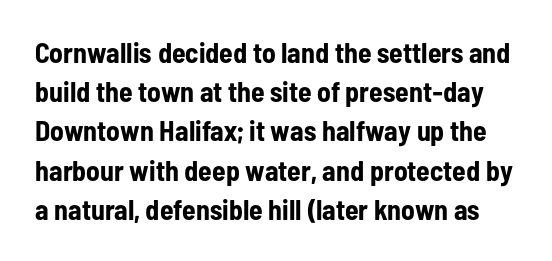
Nobody touched the tracking dial on this one. Only glyphs here, with clear space below each row. If you drew a line through each stem, it would be perfectly vertical. Baseline-to-baseline distance is the conventional proportion of letter height. Character widths vary here, with narrow letters taking less room than wide ones. Unlike a traditional serif, this face leaves its strokes unadorned.
